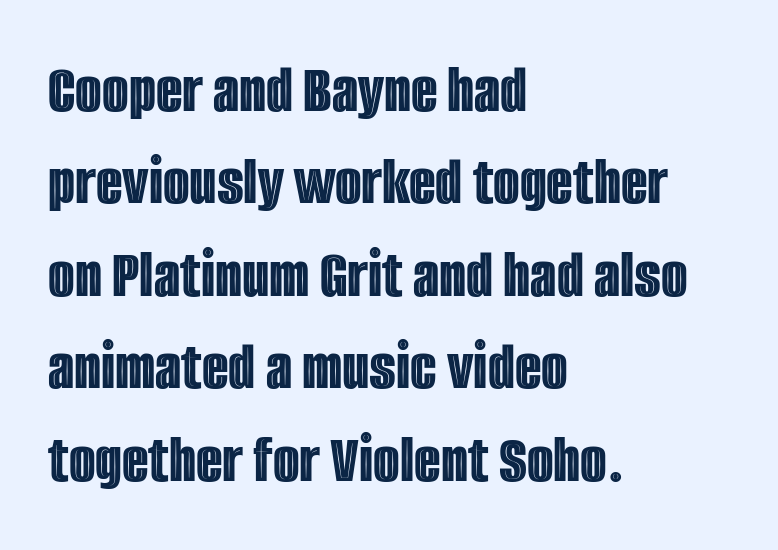
The passage shown is typed in a proportional face where columns would drift. Does the lettering tilt? It doesn't — this is upright. The rendering anchors every line to the left-hand side. The space directly below the letters is spotless. The lines sit at an ordinary, default distance from one another.
